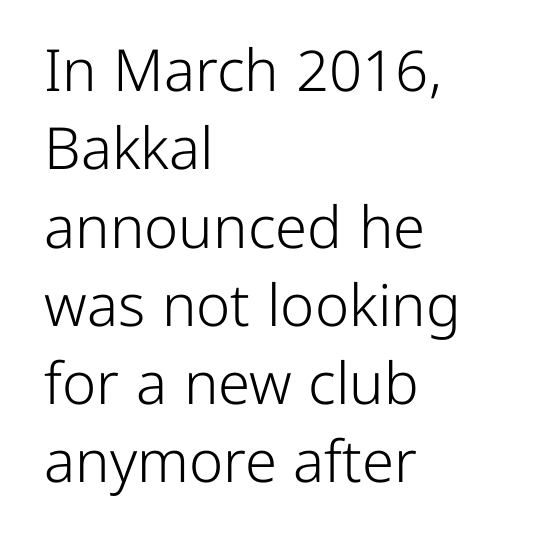
Spacing verdict: proportional, widths tailored to each character. Unbolded letterforms with no extra heft. The line texture is even and compact thanks to regular tracking. Each line starts at the same left margin while the right side varies.
